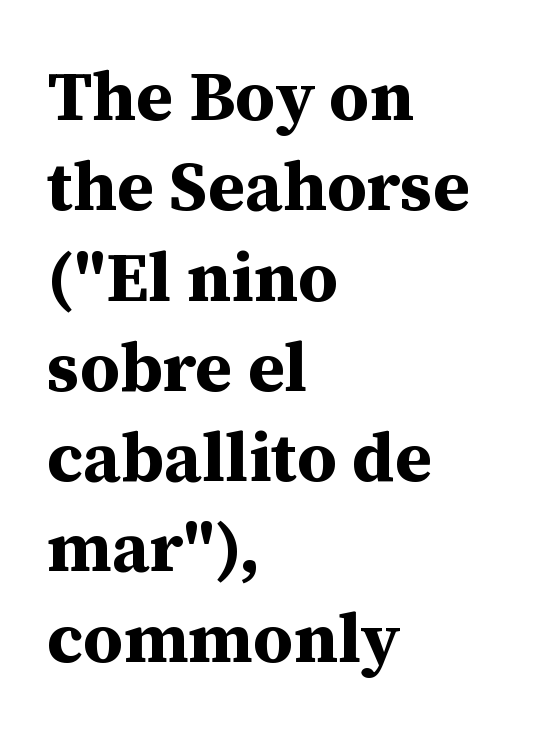
The image shows 70 px bold serif type, upright; set left-aligned, normal line spacing (1.29x), normal letter spacing, not underlined; medium stroke contrast and a medium x-height.
